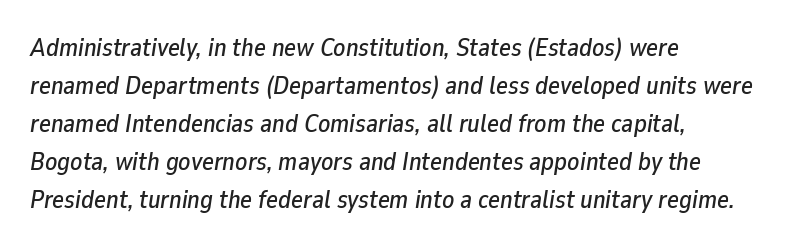
The paragraph shown leans on its left margin. These lines were composed using italics. Summary of vertical rhythm: regular, with standard interline spacing. The rendering keeps characters at their native spacing. Any mark beneath the type? The region is blank.
